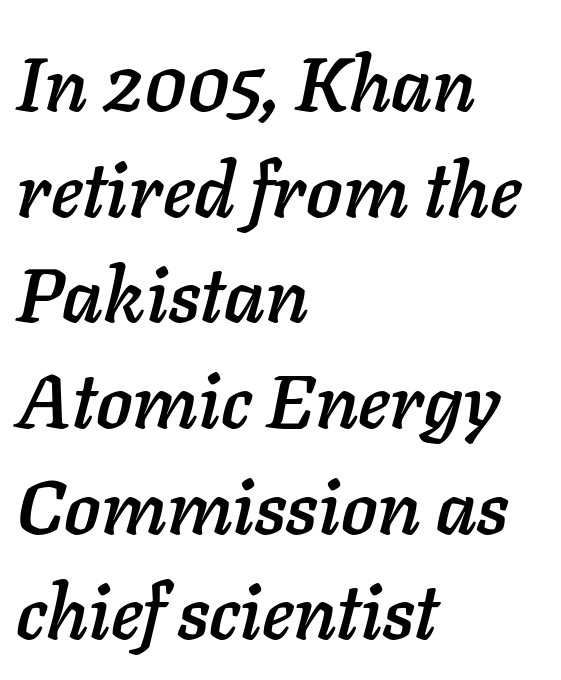
The image shows 76 px text type, italic (leaning right); set left-aligned, normal line spacing (1.39x), normal letter spacing, not underlined; low stroke contrast and a medium x-height.
